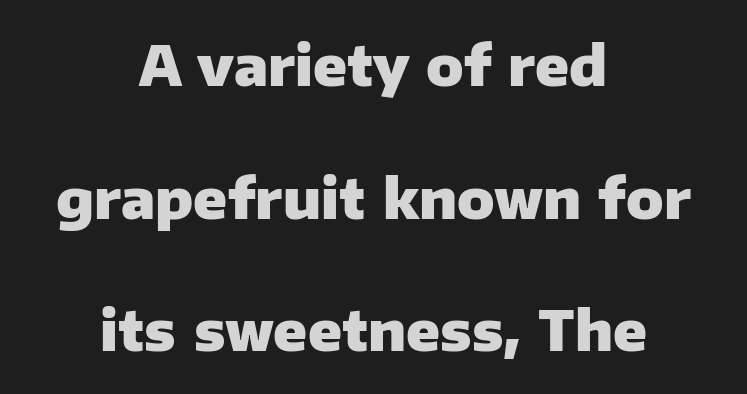
Q: Is the text bold? A: Yes.
Q: Is the text italic (slanted)? A: No, it is upright.
Q: Is the typeface a serif or a sans-serif typeface? A: Sans-serif.
Q: Is the text underlined? A: No.
Q: How is the paragraph aligned? A: Centered.
Q: Is the spacing between letters normal or unusually wide? A: Normal.
Q: Is the spacing between lines tight, normal or loose? A: Loose.
Q: Width (condensed, normal, or wide)? A: Normal.
Q: Stroke contrast? A: Low.
Q: x-height? A: Medium.
Q: Monospaced? A: No.
